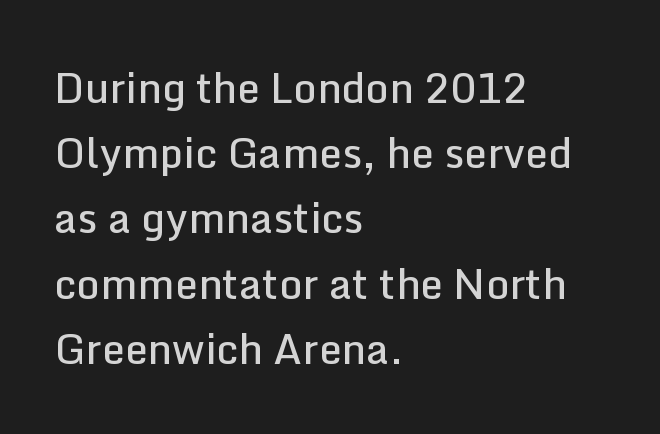
Q: Is the text bold? A: Semi-bold.
Q: Is the text italic (slanted)? A: No, it is upright.
Q: Is the typeface a serif or a sans-serif typeface? A: Sans-serif.
Q: Is the text underlined? A: No.
Q: How is the paragraph aligned? A: Left-aligned.
Q: Is the spacing between letters normal or unusually wide? A: Normal.
Q: Is the spacing between lines tight, normal or loose? A: Normal.
Q: Width (condensed, normal, or wide)? A: Normal.
Q: Stroke contrast? A: Low.
Q: x-height? A: Medium.
Q: Monospaced? A: No.
